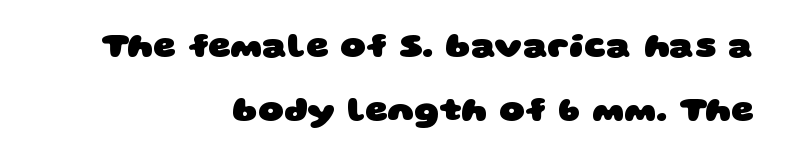
Q: Is the text bold? A: Yes.
Q: Is the typeface a serif or a sans-serif typeface? A: Sans-serif.
Q: Is the text underlined? A: No.
Q: How is the paragraph aligned? A: Right-aligned.
Q: Is the spacing between letters normal or unusually wide? A: Normal.
Q: Width (condensed, normal, or wide)? A: Wide.
Q: Stroke contrast? A: Low.
Q: x-height? A: Large.
Q: Monospaced? A: No.
